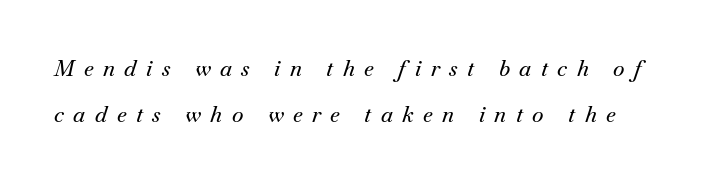
{"italic": "yes", "lean": "right", "slant_degrees": 18, "underline": "no", "line_spacing": "loose", "line_spacing_ratio": 2.08, "letter_spacing": "wide", "letter_spacing_em": 0.43, "glyph_px": 22}
